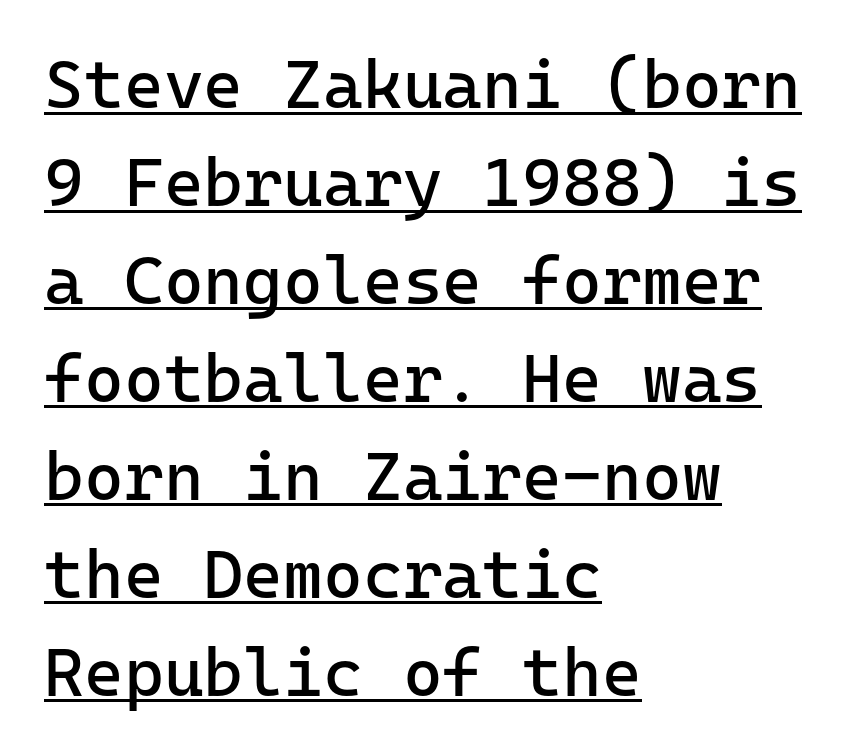
Students, observe the line beneath the letters — that is underlining. No feet cap the strokes, marking this as sans-serif type. If you measured baseline to baseline, you'd find a middling distance. The weight would be labelled regular, book, light, or lighter still. Nothing unusual about the tracking: characters are spaced as the font intends.
